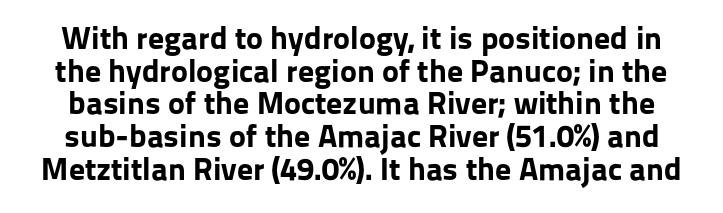
The characters look thick and weighty, a clear bold. When letters stand straight like this, we call the style roman or upright. Only glyphs here, with clear space below each row. Baseline-to-baseline distance is barely more than the letter height. The rendering keeps characters at their native spacing. The face used here is a sans, in the tradition of grotesques and geometrics.
